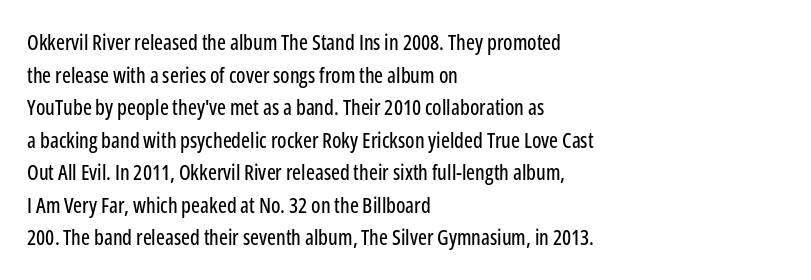
The image shows 21 px text type, upright; set left-aligned, normal line spacing (1.55x), normal letter spacing, not underlined.
